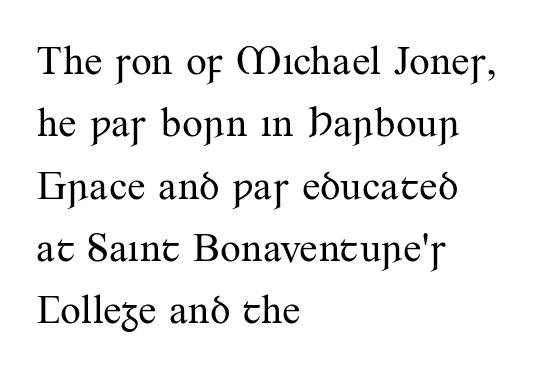
The image shows 41 px regular-weight serif type, upright; set left-aligned, normal line spacing (1.52x), normal letter spacing, not underlined; medium stroke contrast and a small x-height.
